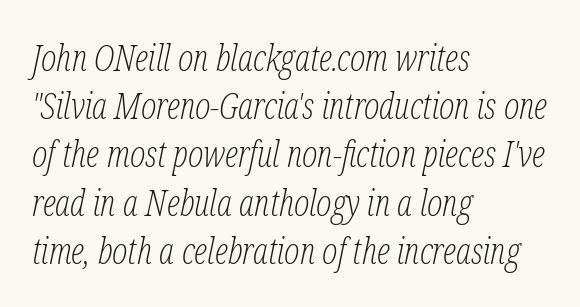
Q: Is the text bold? A: No.
Q: Is the text italic (slanted)? A: Yes, it leans right by about 12 degrees.
Q: Is the typeface a serif or a sans-serif typeface? A: Serif.
Q: Is the text underlined? A: No.
Q: How is the paragraph aligned? A: Left-aligned.
Q: Is the spacing between letters normal or unusually wide? A: Normal.
Q: Is the spacing between lines tight, normal or loose? A: Normal.
Q: Width (condensed, normal, or wide)? A: Condensed.
Q: Stroke contrast? A: Low.
Q: x-height? A: Medium.
Q: Monospaced? A: No.
